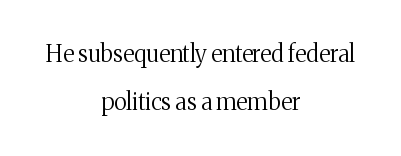
The image shows 23 px text type, upright; set centered, loose line spacing (2.07x), normal letter spacing, not underlined.
